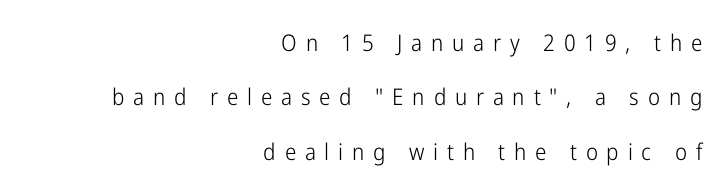
Q: Is the text bold? A: No.
Q: Is the text italic (slanted)? A: No, it is upright.
Q: Is the text underlined? A: No.
Q: How is the paragraph aligned? A: Right-aligned.
Q: Is the spacing between letters normal or unusually wide? A: Unusually wide.
Q: Is the spacing between lines tight, normal or loose? A: Loose.
